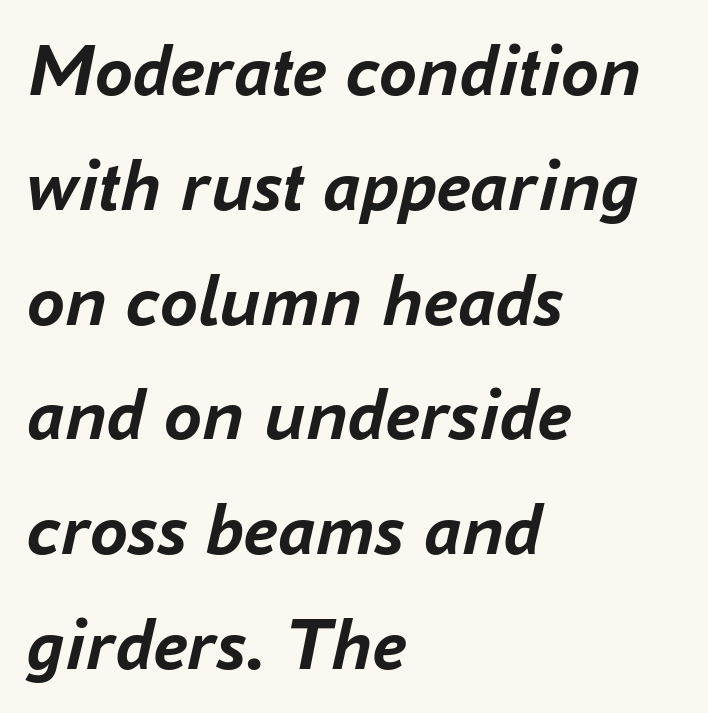
The image shows 76 px semibold type, italic (leaning right); set left-aligned, normal line spacing (1.51x), normal letter spacing, not underlined; low stroke contrast and a medium x-height.
